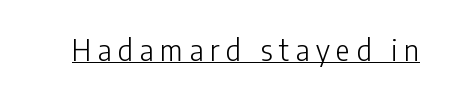
{"serif": "no", "italic": "no", "bold": "no", "weight": "light", "width": "condensed", "stroke_contrast": "low", "x_height": "medium", "monospaced": "no", "underline": "yes", "letter_spacing": "wide", "letter_spacing_em": 0.23, "glyph_px": 29}
